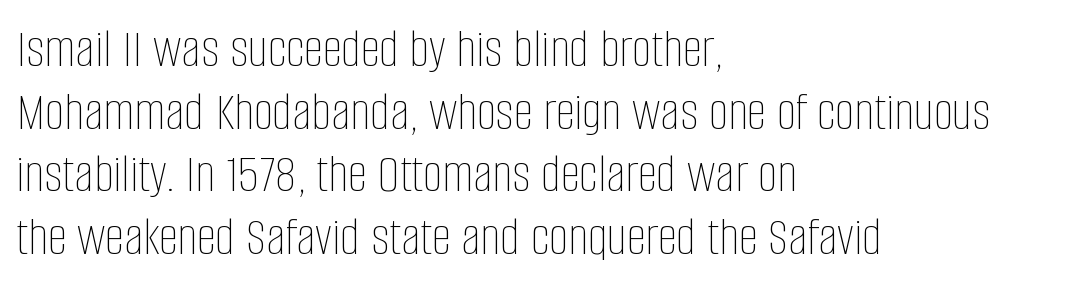
{"italic": "no", "bold": "no", "weight": "thin", "width": "condensed", "stroke_contrast": "low", "x_height": "large", "monospaced": "no", "underline": "no", "align": "left", "line_spacing": "tight", "line_spacing_ratio": 1.14, "letter_spacing": "normal", "letter_spacing_em": 0.0, "glyph_px": 55}
